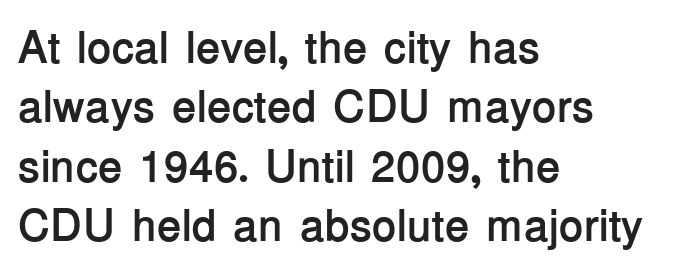
Pretty heavy lettering here — definitely bold. The rendering uses natural spacing where letterforms have individual widths. The compositor pushed each line to the left boundary. The letters sit at their default tracking, neither squeezed nor spread.
